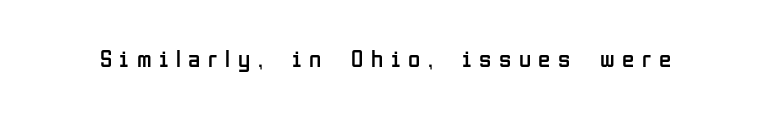
Observe the wide spacing: letters keep a clear distance from each other. Do the letters lean? They stand straight. Only glyphs here, with clear space below each row. Weight: not bold — regular or lighter.
